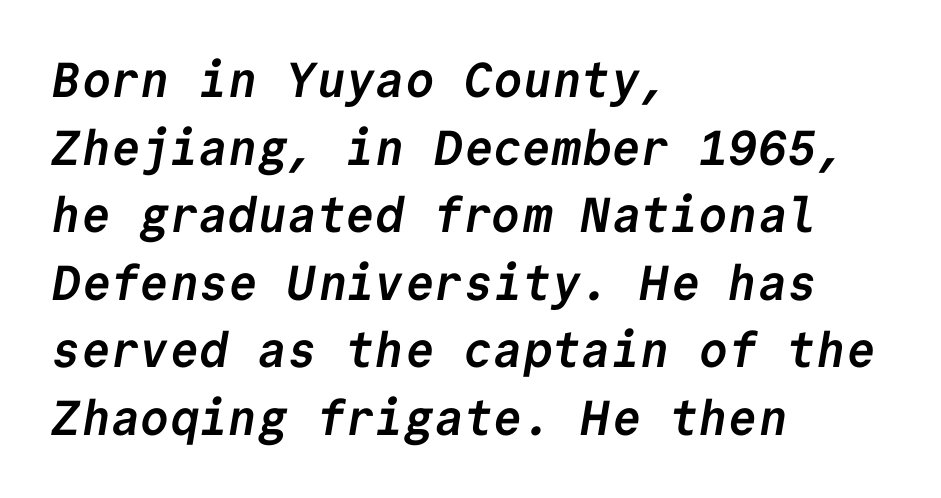
The image shows 49 px semibold sans-serif type, monospaced; set left-aligned, normal line spacing (1.38x), normal letter spacing, not underlined; low stroke contrast and a medium x-height.
